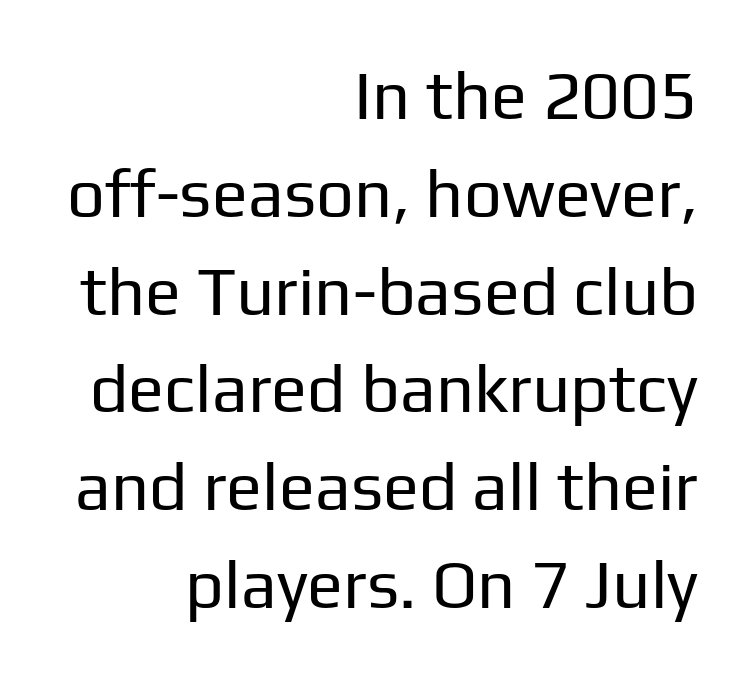
The image shows 67 px regular-weight sans-serif type, upright; set right-aligned, normal line spacing (1.46x), normal letter spacing, not underlined; low stroke contrast and a medium x-height.
